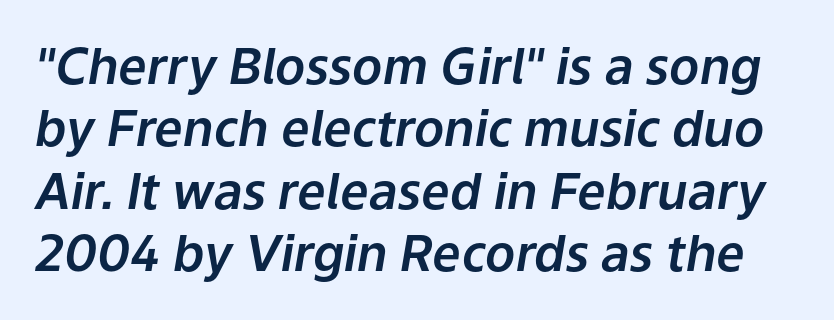
The glyphs are unaccompanied by any horizontal stroke below them. The face used here has a pronounced slope to its letters. Students, note that the glyphs here touch the page at normal intervals. The designer left line spacing at the default. The passage shown is typed in a proportional face where columns would drift.
